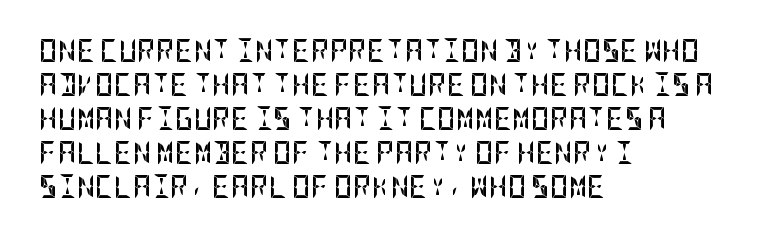
Q: Is the text bold? A: Yes.
Q: Is the text italic (slanted)? A: No, it is upright.
Q: Is the text underlined? A: No.
Q: How is the paragraph aligned? A: Left-aligned.
Q: Is the spacing between letters normal or unusually wide? A: Normal.
Q: Is the spacing between lines tight, normal or loose? A: Normal.
